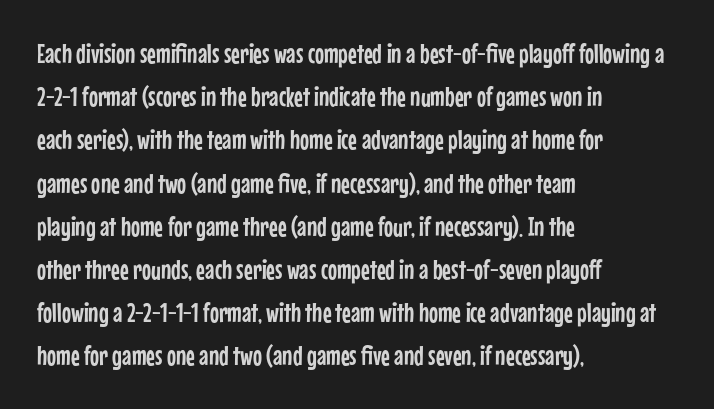
The image shows 27 px text type, upright; set left-aligned, normal line spacing (1.6x), normal letter spacing, not underlined.
